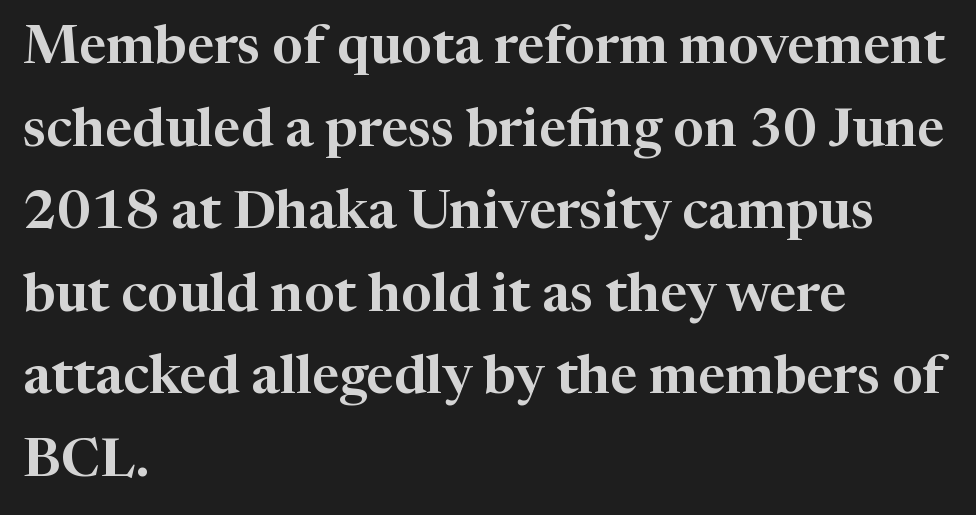
The image shows 54 px serif type, upright; set left-aligned, normal line spacing (1.53x), normal letter spacing, not underlined; high stroke contrast and a medium x-height.
